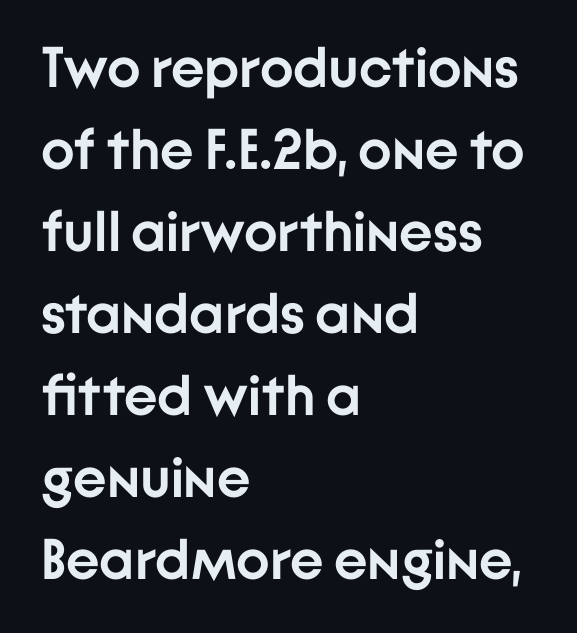
Spacing verdict: proportional, widths tailored to each character. Notice how the passage keeps a crisp vertical edge on the left only. Quick note: interline space is typical. Does extra space separate the letters? No, they use regular spacing. Every character sits straight up, as roman type does. Weight: bold.
